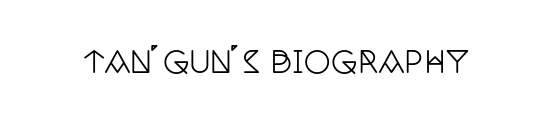
Q: Is the text italic (slanted)? A: No, it is upright.
Q: Is the typeface a serif or a sans-serif typeface? A: Serif.
Q: Is the text underlined? A: No.
Q: Is the spacing between letters normal or unusually wide? A: Normal.
Q: Width (condensed, normal, or wide)? A: Condensed.
Q: Stroke contrast? A: Low.
Q: x-height? A: Large.
Q: Monospaced? A: No.
